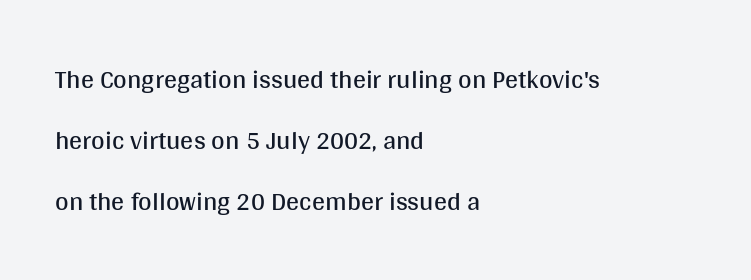
Q: Is the text bold? A: No.
Q: Is the text italic (slanted)? A: No, it is upright.
Q: Is the text underlined? A: No.
Q: How is the paragraph aligned? A: Left-aligned.
Q: Is the spacing between letters normal or unusually wide? A: Normal.
Q: Is the spacing between lines tight, normal or loose? A: Loose.
